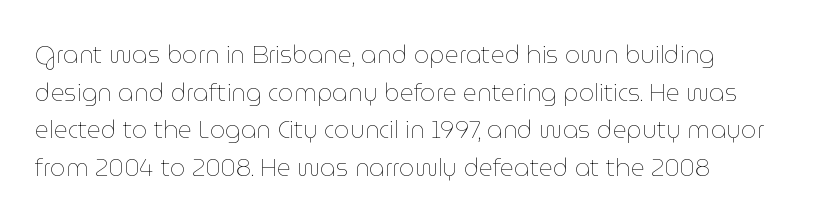
{"italic": "no", "bold": "no", "underline": "no", "line_spacing": "normal", "line_spacing_ratio": 1.57, "letter_spacing": "normal", "letter_spacing_em": 0.0, "glyph_px": 24}
